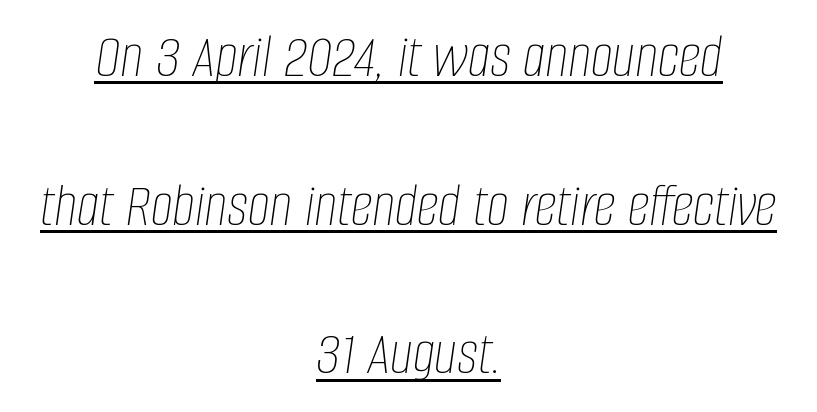
The image shows 63 px thin, condensed type, italic (leaning right); set centered, loose line spacing (2.36x), normal letter spacing, underlined; low stroke contrast and a large x-height.
